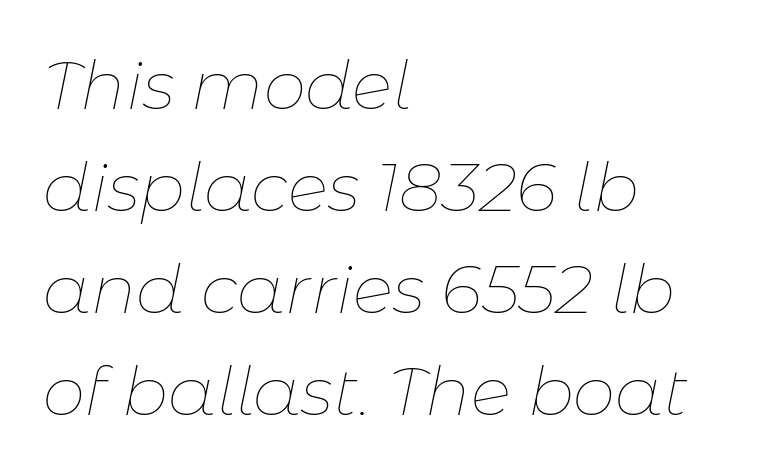
Q: Is the text bold? A: No.
Q: Is the text italic (slanted)? A: Yes, it leans right by about 11 degrees.
Q: Is the text underlined? A: No.
Q: How is the paragraph aligned? A: Left-aligned.
Q: Is the spacing between letters normal or unusually wide? A: Normal.
Q: Is the spacing between lines tight, normal or loose? A: Normal.
Q: Width (condensed, normal, or wide)? A: Normal.
Q: Stroke contrast? A: Low.
Q: x-height? A: Medium.
Q: Monospaced? A: No.
